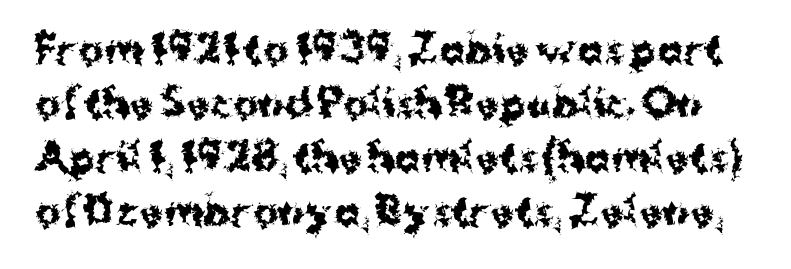
The image shows 38 px bold sans-serif type, upright; set normal line spacing (1.42x), normal letter spacing, not underlined; medium stroke contrast and a medium x-height.
